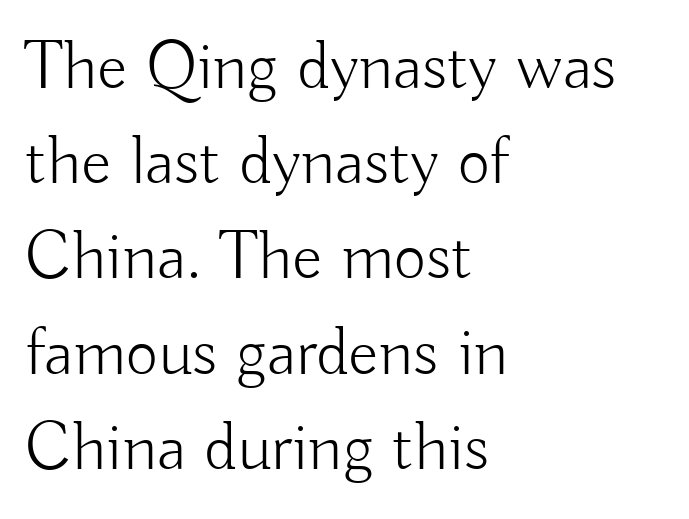
The image shows 70 px light sans-serif type, upright; set left-aligned, normal line spacing (1.36x), normal letter spacing, not underlined; low stroke contrast and a small x-height.
